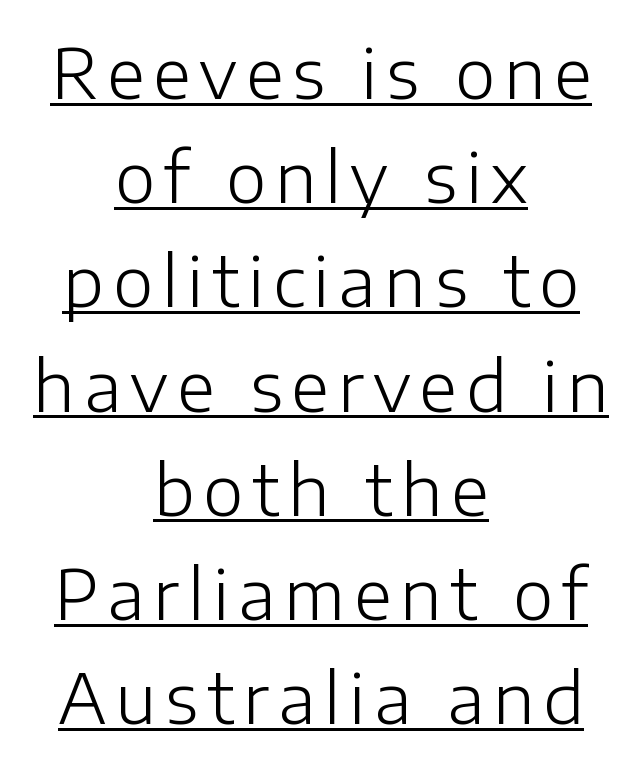
The image shows 69 px light sans-serif type, upright; set centered, normal line spacing (1.51x), underlined; low stroke contrast and a medium x-height.
